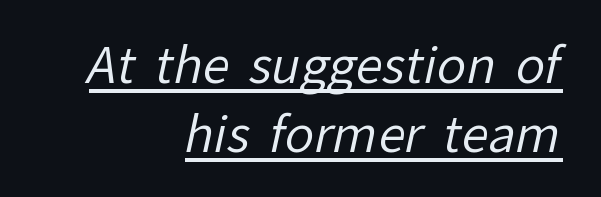
The image shows 49 px regular-weight sans-serif type; set right-aligned, normal line spacing (1.4x), normal letter spacing, underlined; low stroke contrast and a medium x-height.
